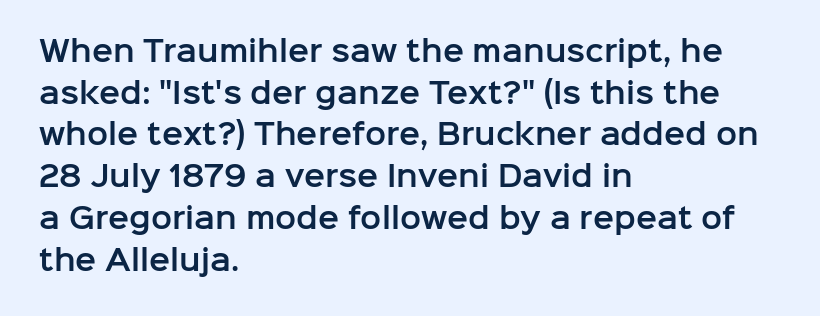
Do the letters lean? They stand straight. The space between consecutive lines is moderate. The letterforms sit shoulder to shoulder at normal distance. These lines are rendered in a variable-pitch font. Bare-footed words on every line.
